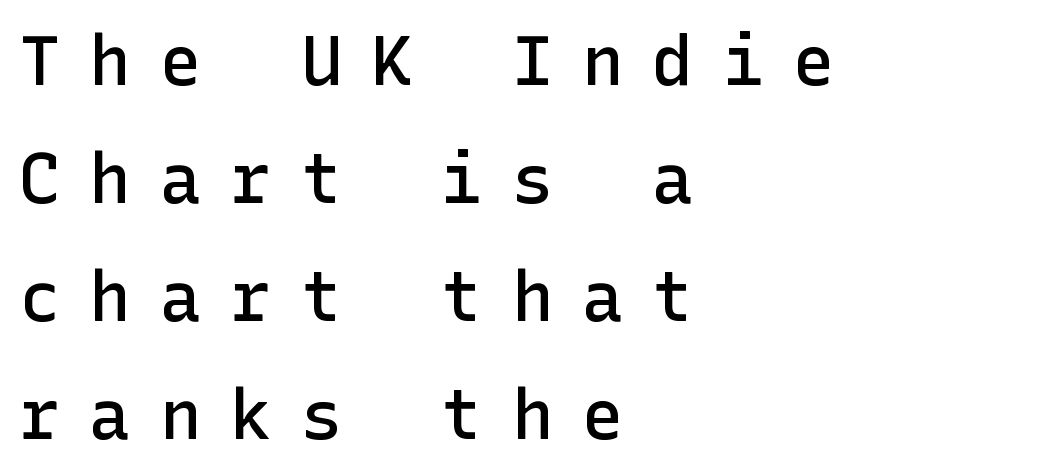
Q: Is the text bold? A: Semi-bold.
Q: Is the text italic (slanted)? A: No, it is upright.
Q: Is the typeface a serif or a sans-serif typeface? A: Sans-serif.
Q: Is the text underlined? A: No.
Q: How is the paragraph aligned? A: Left-aligned.
Q: Is the spacing between letters normal or unusually wide? A: Unusually wide.
Q: Width (condensed, normal, or wide)? A: Normal.
Q: Stroke contrast? A: Low.
Q: x-height? A: Medium.
